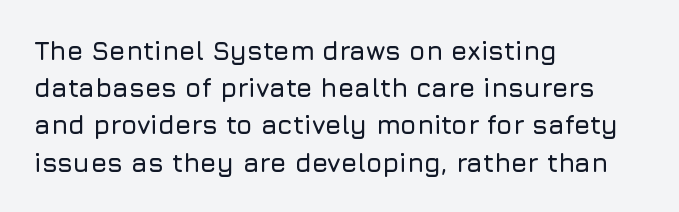
The passage is arranged the way most books set body copy — flush left. No extra tracking has been applied to these lines. You can tell it's not italic because the verticals are truly vertical. The leading is moderate, giving the passage an even texture. The specimen omits any rule beneath the text block's lines.
